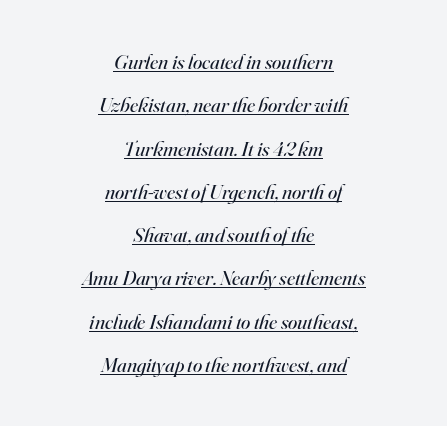
A light-to-regular cut is what we see here. A baseline rule has been typeset under these characters. Is the type slanted? Yes — the strokes lean at a clear angle. This block would shrink considerably if given ordinary leading; it's expanded now. Caption: multi-line text, centered on the measure.
